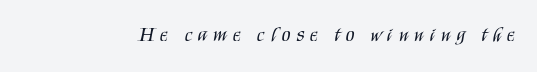
{"bold": "no", "underline": "no", "letter_spacing": "wide", "letter_spacing_em": 0.3, "glyph_px": 20}
